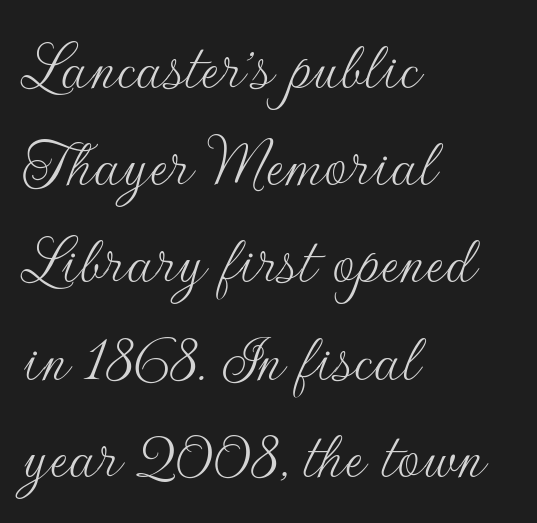
The image shows 72 px thin sans-serif type; set left-aligned, normal line spacing (1.35x), normal letter spacing, not underlined; low stroke contrast and a small x-height.
